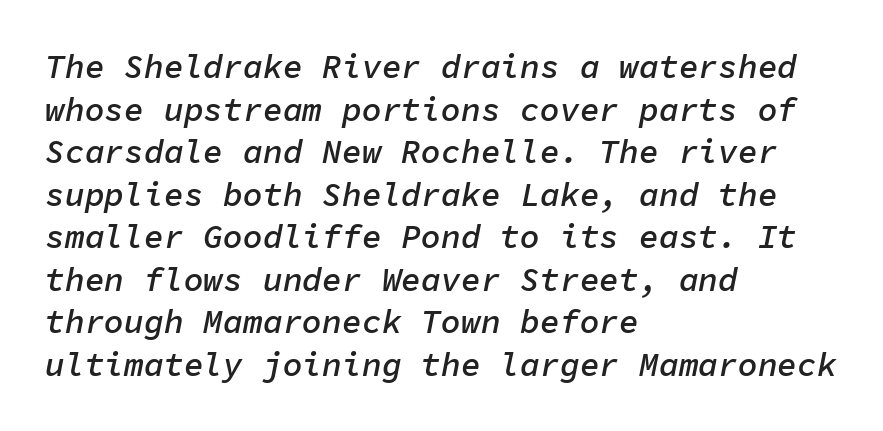
{"italic": "yes", "lean": "right", "slant_degrees": 11, "bold": "semi", "weight": "semibold", "width": "normal", "stroke_contrast": "low", "x_height": "medium", "monospaced": "yes", "underline": "no", "align": "left", "line_spacing": "normal", "line_spacing_ratio": 1.29, "letter_spacing": "normal", "letter_spacing_em": 0.0, "glyph_px": 33}
